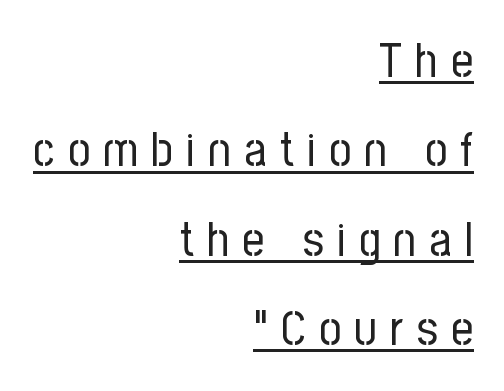
Q: Is the text bold? A: No.
Q: Is the text italic (slanted)? A: No, it is upright.
Q: Is the typeface a serif or a sans-serif typeface? A: Sans-serif.
Q: Is the text underlined? A: Yes.
Q: How is the paragraph aligned? A: Right-aligned.
Q: Is the spacing between letters normal or unusually wide? A: Unusually wide.
Q: Width (condensed, normal, or wide)? A: Condensed.
Q: Stroke contrast? A: Low.
Q: x-height? A: Medium.
Q: Monospaced? A: No.
